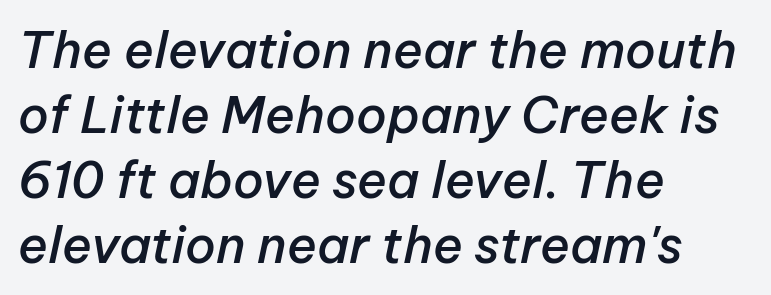
Q: Is the text bold? A: Semi-bold.
Q: Is the text italic (slanted)? A: Yes, it leans right by about 12 degrees.
Q: Is the text underlined? A: No.
Q: How is the paragraph aligned? A: Left-aligned.
Q: Is the spacing between letters normal or unusually wide? A: Normal.
Q: Is the spacing between lines tight, normal or loose? A: Normal.
Q: Width (condensed, normal, or wide)? A: Normal.
Q: Stroke contrast? A: Low.
Q: x-height? A: Medium.
Q: Monospaced? A: No.
